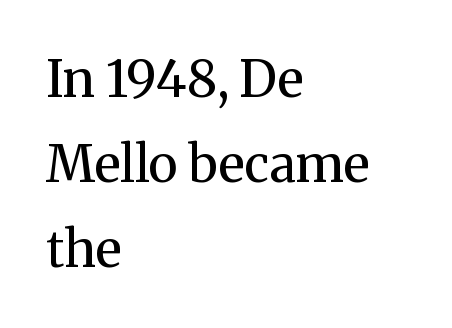
The image shows 51 px regular-weight serif type, upright; set left-aligned, normal line spacing (1.67x), normal letter spacing, not underlined; medium stroke contrast and a medium x-height.
